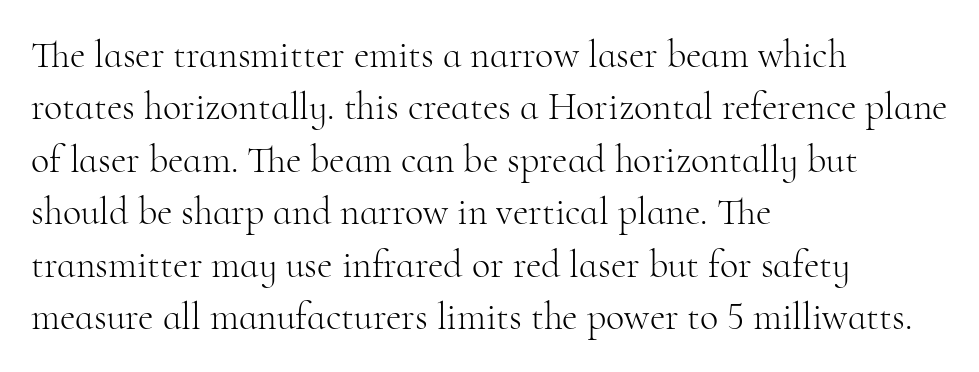
The image shows 38 px light serif type, upright; set left-aligned, normal line spacing (1.38x), normal letter spacing, not underlined; high stroke contrast and a small x-height.
